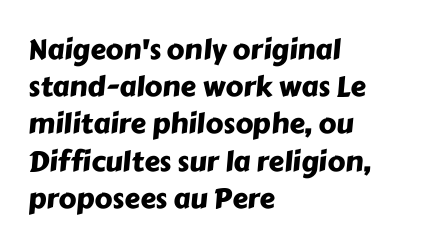
Q: Is the typeface a serif or a sans-serif typeface? A: Sans-serif.
Q: Is the text underlined? A: No.
Q: How is the paragraph aligned? A: Left-aligned.
Q: Is the spacing between letters normal or unusually wide? A: Normal.
Q: Is the spacing between lines tight, normal or loose? A: Normal.
Q: Width (condensed, normal, or wide)? A: Normal.
Q: Stroke contrast? A: Low.
Q: x-height? A: Medium.
Q: Monospaced? A: No.
